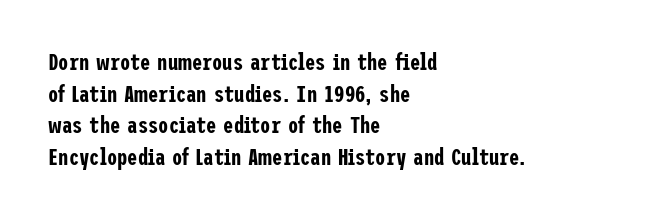
Q: Is the text italic (slanted)? A: No, it is upright.
Q: Is the text underlined? A: No.
Q: How is the paragraph aligned? A: Left-aligned.
Q: Is the spacing between letters normal or unusually wide? A: Normal.
Q: Is the spacing between lines tight, normal or loose? A: Normal.
